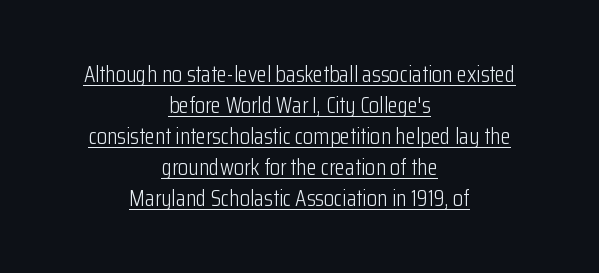
The compositor balanced each line on the midline. This is underlined copy, the kind a proofreader might mark for attention. The lines sit at an ordinary, default distance from one another. Summary of weight: not heavy and not bold.
